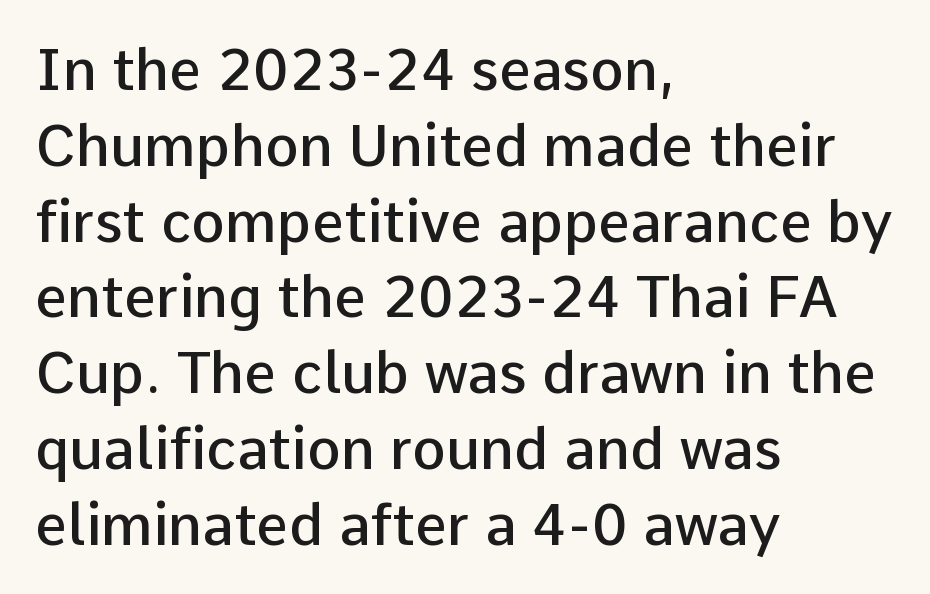
The image shows 57 px semibold sans-serif type, upright; set left-aligned, normal line spacing (1.33x), normal letter spacing, not underlined; low stroke contrast and a medium x-height.
